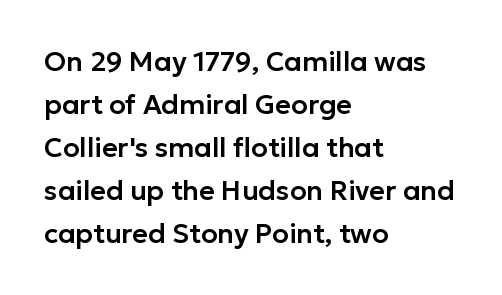
Q: Is the text italic (slanted)? A: No, it is upright.
Q: Is the text underlined? A: No.
Q: How is the paragraph aligned? A: Left-aligned.
Q: Is the spacing between letters normal or unusually wide? A: Normal.
Q: Is the spacing between lines tight, normal or loose? A: Normal.
